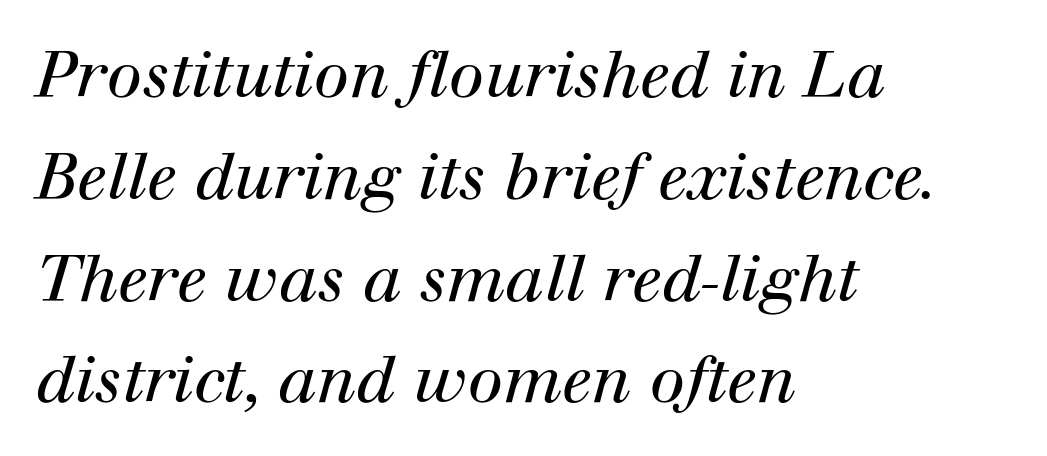
Q: Is the text bold? A: No.
Q: Is the text italic (slanted)? A: Yes, it leans right by about 12 degrees.
Q: Is the typeface a serif or a sans-serif typeface? A: Serif.
Q: Is the text underlined? A: No.
Q: How is the paragraph aligned? A: Left-aligned.
Q: Is the spacing between letters normal or unusually wide? A: Normal.
Q: Is the spacing between lines tight, normal or loose? A: Normal.
Q: Width (condensed, normal, or wide)? A: Normal.
Q: Stroke contrast? A: High.
Q: x-height? A: Medium.
Q: Monospaced? A: No.
